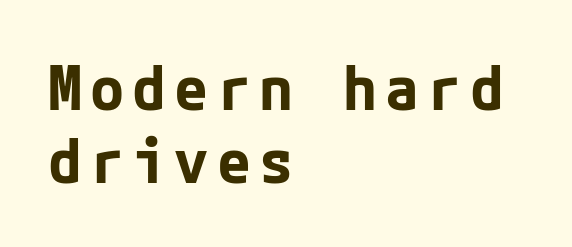
Q: Is the text bold? A: Yes.
Q: Is the text italic (slanted)? A: No, it is upright.
Q: Is the typeface a serif or a sans-serif typeface? A: Sans-serif.
Q: Is the text underlined? A: No.
Q: How is the paragraph aligned? A: Left-aligned.
Q: Width (condensed, normal, or wide)? A: Normal.
Q: Stroke contrast? A: Low.
Q: x-height? A: Medium.
